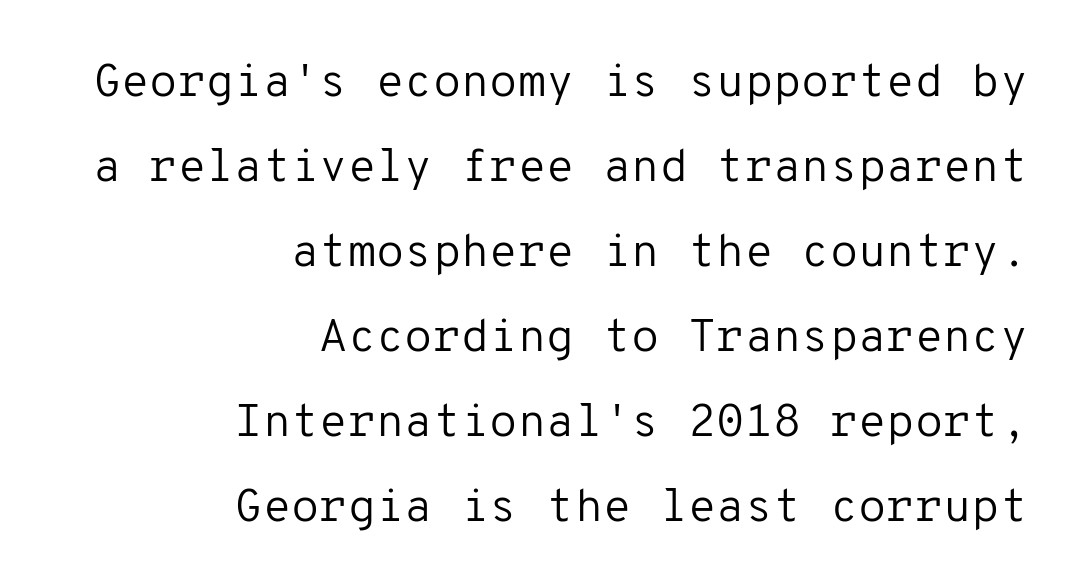
Q: Is the text bold? A: No.
Q: Is the text italic (slanted)? A: No, it is upright.
Q: Is the typeface a serif or a sans-serif typeface? A: Sans-serif.
Q: Is the text underlined? A: No.
Q: How is the paragraph aligned? A: Right-aligned.
Q: Is the spacing between letters normal or unusually wide? A: Normal.
Q: Width (condensed, normal, or wide)? A: Normal.
Q: Stroke contrast? A: Low.
Q: x-height? A: Medium.
Q: Monospaced? A: Yes.
